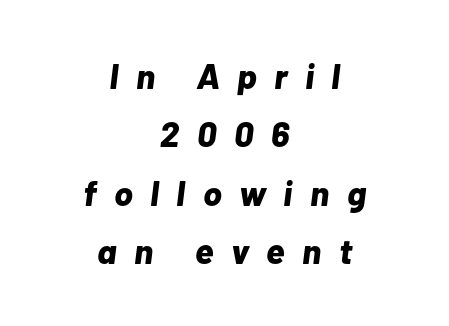
The face used here has a pronounced slope to its letters. Both edges are ragged and mirror each other, which tells us the setting is centered. Typographic density is high because the face is bold. Line spacing here is normal. The letters advance in unequal steps, a hallmark of proportional type. How are the letters spaced? Widely, with obvious added tracking.
